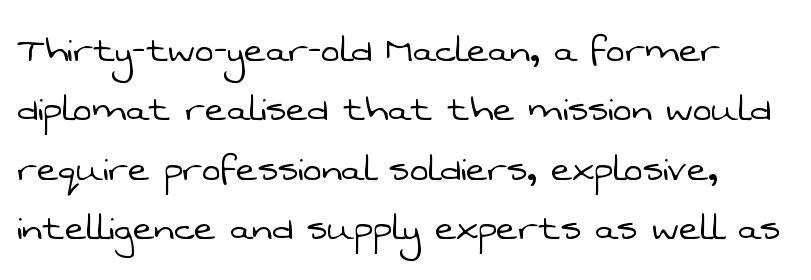
The image shows 45 px light sans-serif type; set normal line spacing (1.32x), normal letter spacing, not underlined; low stroke contrast and a medium x-height.
